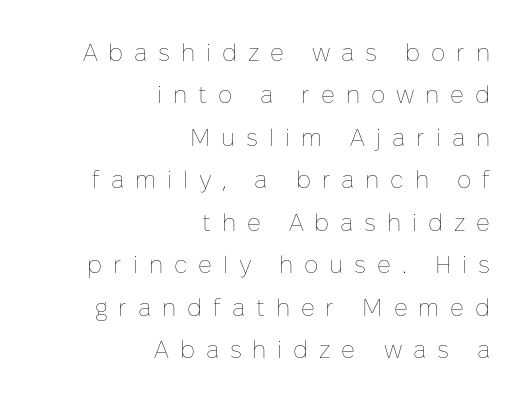
{"italic": "no", "bold": "no", "underline": "no", "align": "right", "line_spacing_ratio": 1.77, "letter_spacing": "wide", "letter_spacing_em": 0.45, "glyph_px": 24}
